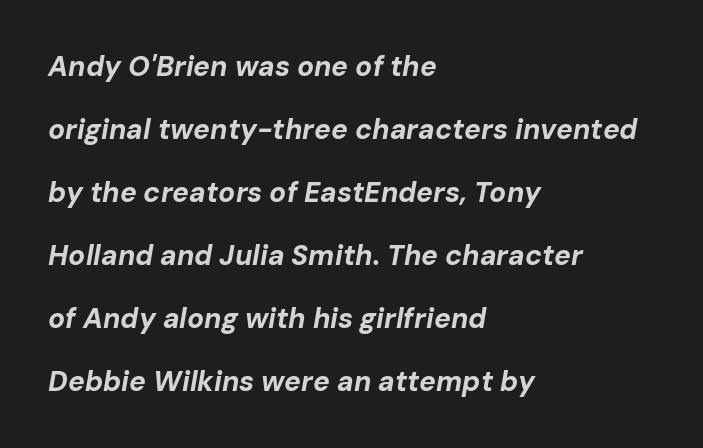
Q: Is the text bold? A: Yes.
Q: Is the text italic (slanted)? A: Yes, it leans right by about 10 degrees.
Q: Is the text underlined? A: No.
Q: How is the paragraph aligned? A: Left-aligned.
Q: Is the spacing between letters normal or unusually wide? A: Normal.
Q: Is the spacing between lines tight, normal or loose? A: Loose.
Q: Width (condensed, normal, or wide)? A: Normal.
Q: Stroke contrast? A: Low.
Q: x-height? A: Medium.
Q: Monospaced? A: No.
